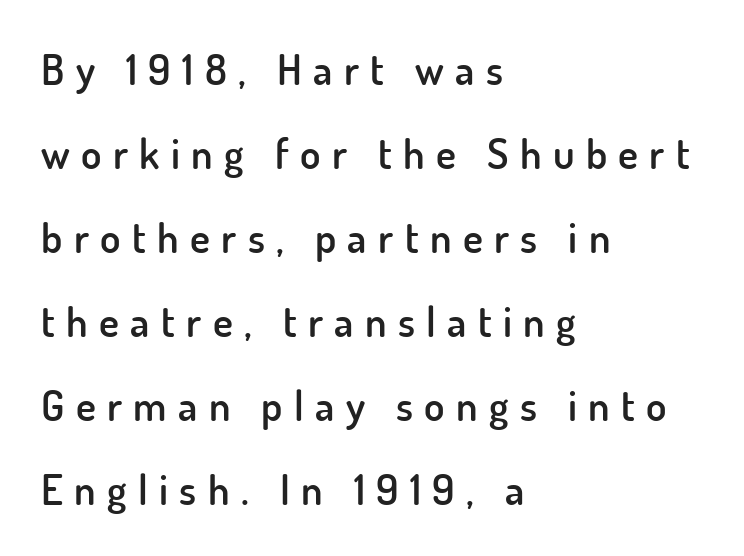
{"serif": "no", "italic": "no", "bold": "semi", "weight": "semibold", "width": "normal", "stroke_contrast": "low", "x_height": "small", "monospaced": "no", "underline": "no", "align": "left", "line_spacing": "loose", "line_spacing_ratio": 2.0, "letter_spacing": "wide", "letter_spacing_em": 0.27, "glyph_px": 42}
